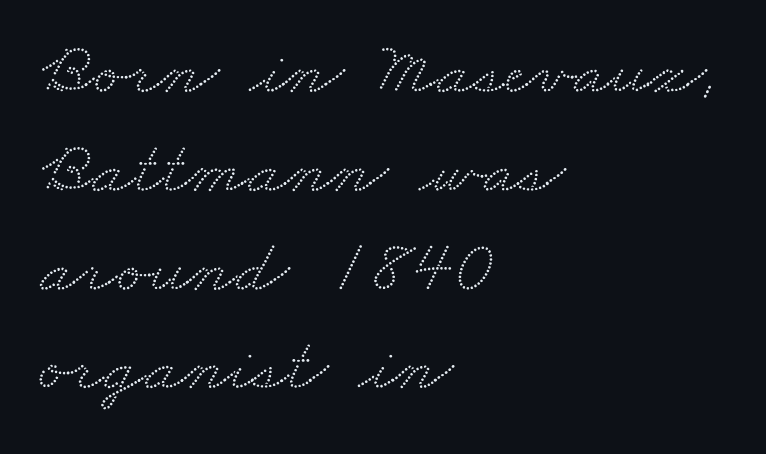
The image shows 76 px wide serif type; set left-aligned, normal line spacing (1.3x), normal letter spacing, not underlined; medium stroke contrast and a small x-height.
